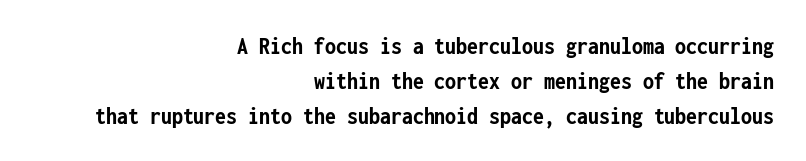
{"italic": "no", "bold": "yes", "underline": "no", "align": "right", "line_spacing": "normal", "line_spacing_ratio": 1.4, "letter_spacing": "normal", "letter_spacing_em": 0.0, "glyph_px": 25}
